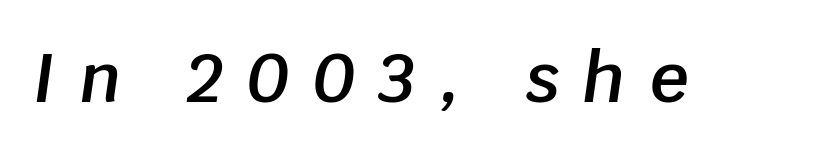
{"italic": "yes", "lean": "right", "slant_degrees": 8, "bold": "semi", "weight": "semibold", "width": "normal", "stroke_contrast": "low", "x_height": "large", "monospaced": "no", "underline": "no", "letter_spacing": "wide", "letter_spacing_em": 0.35, "glyph_px": 68}
